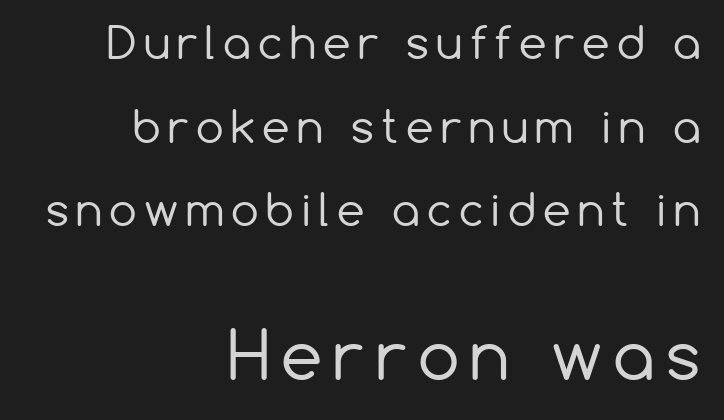
Q: Is the text bold? A: No.
Q: Is the text italic (slanted)? A: No, it is upright.
Q: Is the typeface a serif or a sans-serif typeface? A: Sans-serif.
Q: Is the text underlined? A: No.
Q: How is the paragraph aligned? A: Right-aligned.
Q: Is the spacing between lines tight, normal or loose? A: Loose.
Q: Which block of text is set in a larger size, the first (top) or the second (bottom)? A: The second (bottom) one.
Q: Width (condensed, normal, or wide)? A: Normal.
Q: Stroke contrast? A: Low.
Q: x-height? A: Medium.
Q: Monospaced? A: No.
